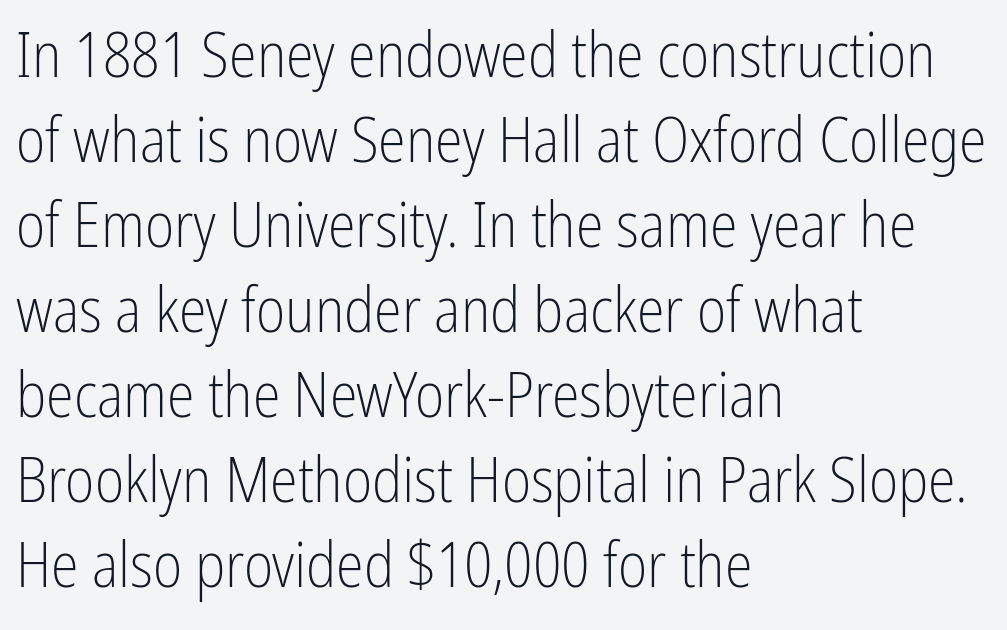
Q: Is the text bold? A: No.
Q: Is the text italic (slanted)? A: No, it is upright.
Q: Is the typeface a serif or a sans-serif typeface? A: Sans-serif.
Q: Is the text underlined? A: No.
Q: How is the paragraph aligned? A: Left-aligned.
Q: Is the spacing between letters normal or unusually wide? A: Normal.
Q: Is the spacing between lines tight, normal or loose? A: Normal.
Q: Width (condensed, normal, or wide)? A: Condensed.
Q: Stroke contrast? A: Low.
Q: x-height? A: Medium.
Q: Monospaced? A: No.
